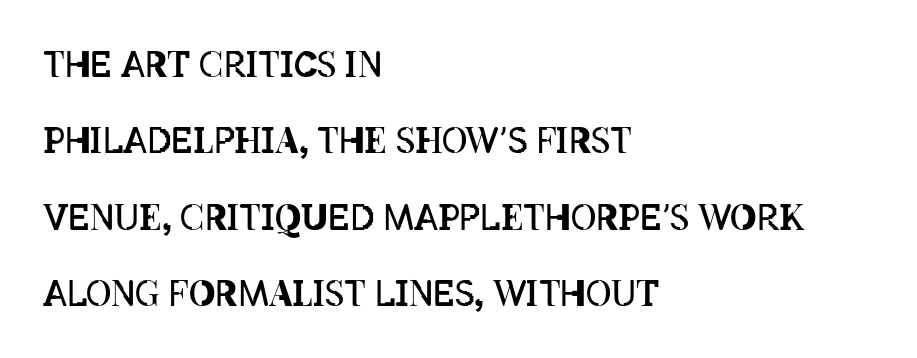
{"italic": "no", "bold": "no", "weight": "regular", "width": "condensed", "stroke_contrast": "low", "x_height": "large", "monospaced": "no", "underline": "no", "align": "left", "line_spacing": "loose", "line_spacing_ratio": 2.18, "letter_spacing": "normal", "letter_spacing_em": 0.0, "glyph_px": 35}
